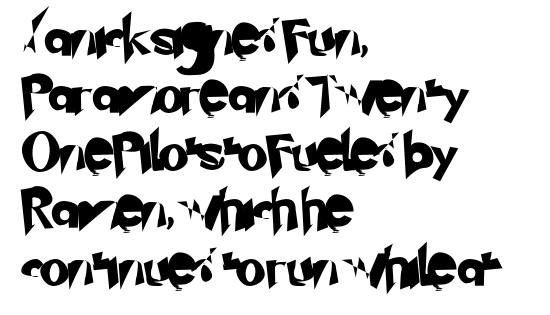
The image shows 38 px sans-serif type; set left-aligned, normal line spacing (1.51x), normal letter spacing, not underlined; low stroke contrast and a small x-height.
